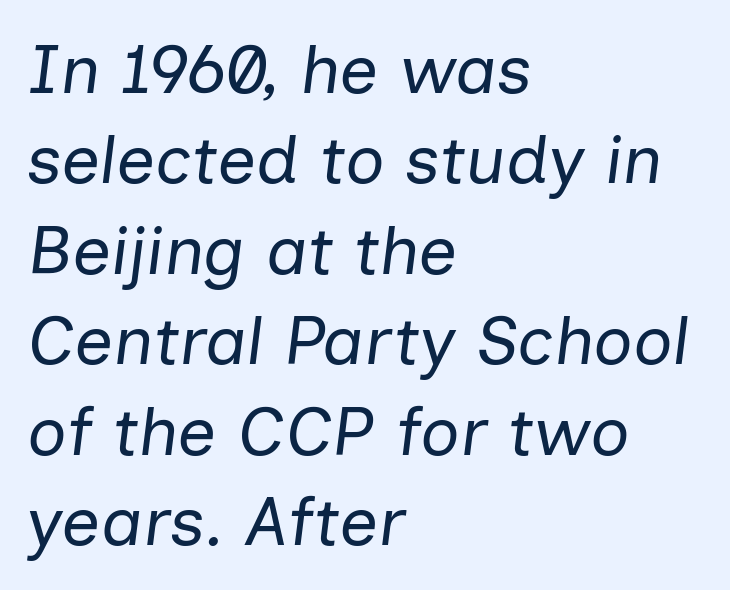
{"italic": "yes", "lean": "right", "slant_degrees": 7, "bold": "no", "weight": "regular", "width": "normal", "stroke_contrast": "low", "x_height": "medium", "monospaced": "no", "underline": "no", "align": "left", "line_spacing": "normal", "line_spacing_ratio": 1.31, "letter_spacing": "normal", "letter_spacing_em": 0.0, "glyph_px": 69}
